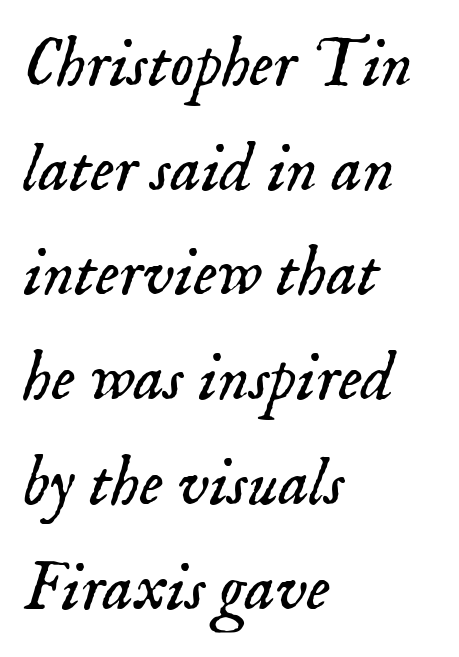
This sample has the flowing, uneven cadence of proportional lettering. Ink coverage per letter is moderate at most. Compared with ordinary roman type, these characters are visibly tilted. In terms of letterform style, serifs are clearly present.
